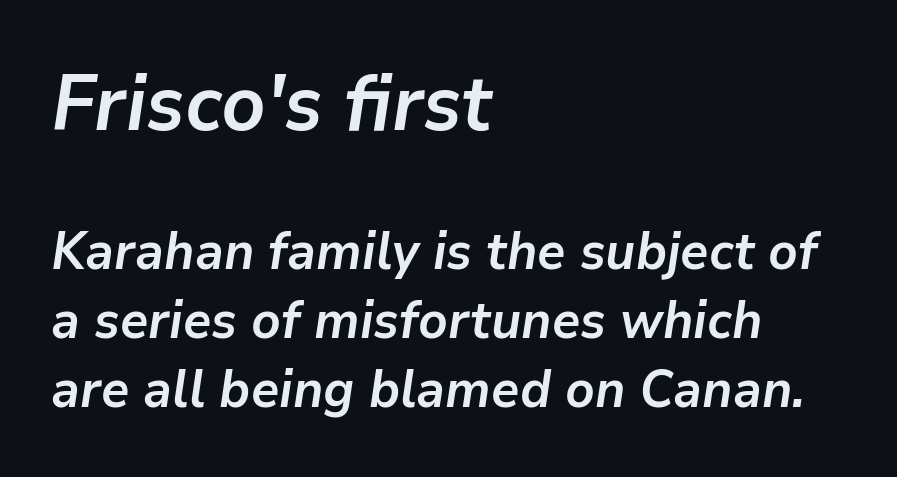
{"italic": "yes", "lean": "right", "slant_degrees": 9, "bold": "yes", "weight": "semibold", "width": "normal", "stroke_contrast": "low", "x_height": "medium", "monospaced": "no", "underline": "no", "align": "left", "line_spacing": "normal", "line_spacing_ratio": 1.32, "letter_spacing": "normal", "letter_spacing_em": 0.0, "larger_block": "first", "size_ratio": 1.5, "glyph_px": 78}
